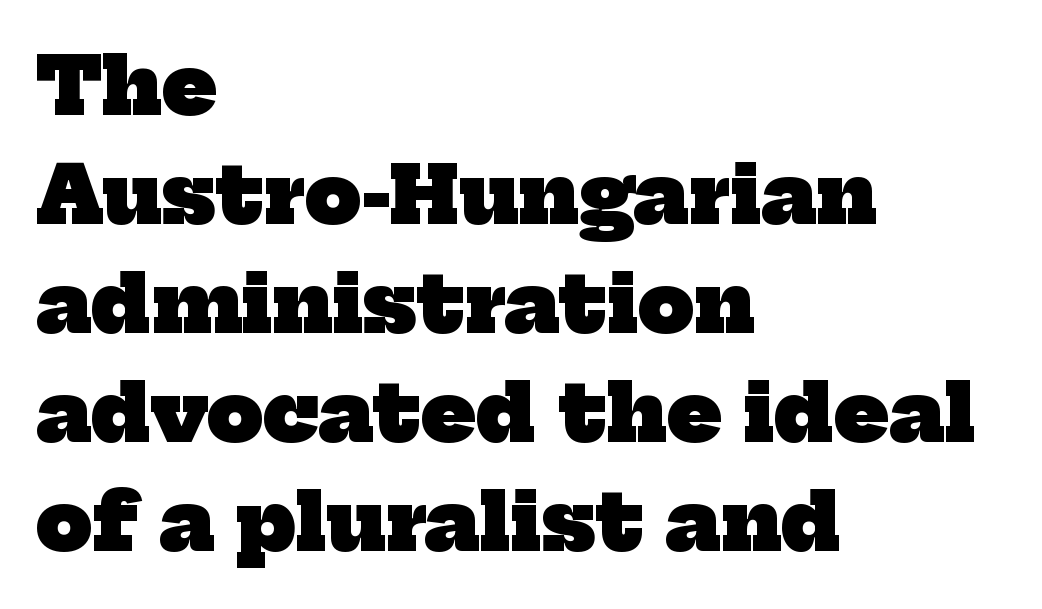
Q: Is the text bold? A: Yes.
Q: Is the typeface a serif or a sans-serif typeface? A: Serif.
Q: Is the text underlined? A: No.
Q: How is the paragraph aligned? A: Left-aligned.
Q: Is the spacing between letters normal or unusually wide? A: Normal.
Q: Is the spacing between lines tight, normal or loose? A: Normal.
Q: Width (condensed, normal, or wide)? A: Normal.
Q: Stroke contrast? A: Low.
Q: x-height? A: Medium.
Q: Monospaced? A: No.
